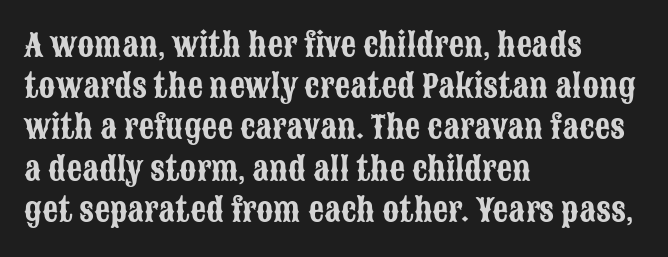
The image shows 31 px condensed sans-serif type, upright; set left-aligned, normal line spacing (1.33x), normal letter spacing, not underlined; low stroke contrast and a large x-height.
